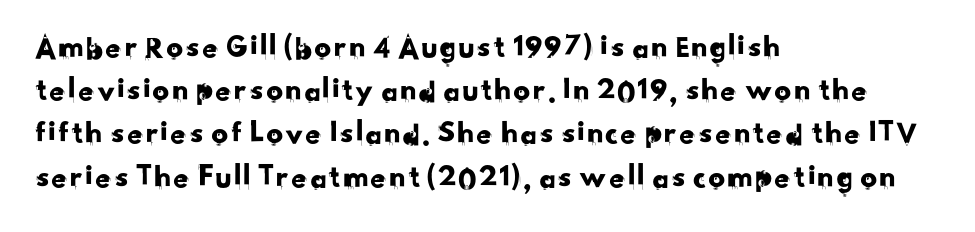
Q: Is the typeface a serif or a sans-serif typeface? A: Sans-serif.
Q: Is the text underlined? A: No.
Q: How is the paragraph aligned? A: Left-aligned.
Q: Is the spacing between letters normal or unusually wide? A: Normal.
Q: Is the spacing between lines tight, normal or loose? A: Normal.
Q: Width (condensed, normal, or wide)? A: Normal.
Q: Stroke contrast? A: Low.
Q: x-height? A: Small.
Q: Monospaced? A: No.
